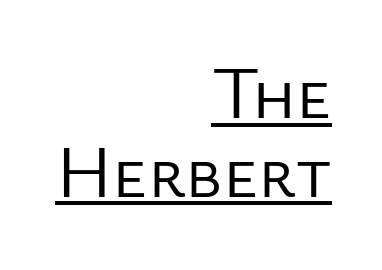
Varying glyph widths throughout — classic text-font behaviour. The rendering anchors every line to the right-hand side. The line texture is even and compact thanks to regular tracking. Upright lettering throughout. Summary of weight: not heavy and not bold.
